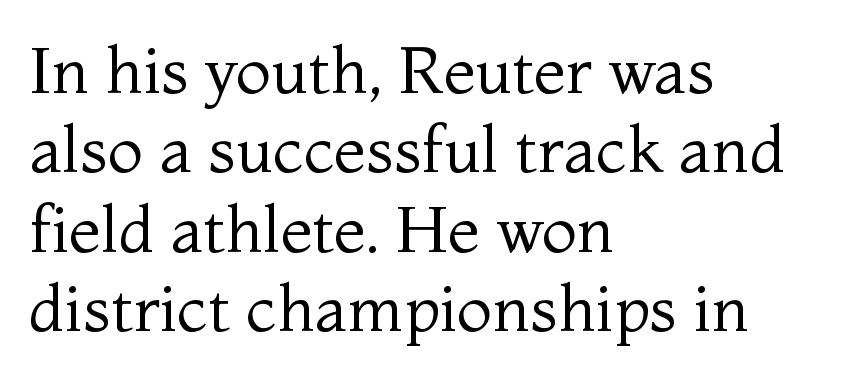
{"serif": "yes", "italic": "no", "bold": "no", "weight": "regular", "width": "normal", "stroke_contrast": "medium", "x_height": "medium", "monospaced": "no", "underline": "no", "align": "left", "line_spacing_ratio": 1.22, "letter_spacing": "normal", "letter_spacing_em": 0.0, "glyph_px": 65}
